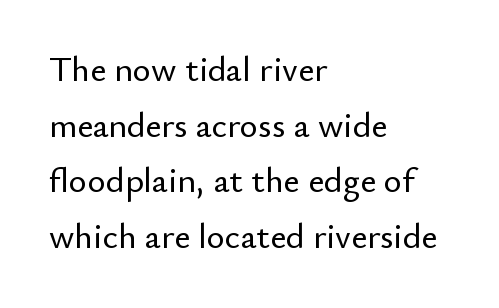
The image shows 35 px sans-serif type, upright; set left-aligned, normal line spacing (1.59x), normal letter spacing, not underlined; low stroke contrast and a small x-height.
